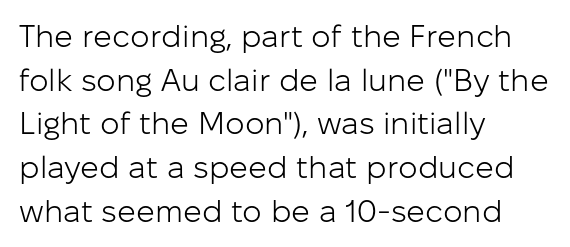
{"serif": "no", "italic": "no", "bold": "no", "weight": "light", "width": "normal", "stroke_contrast": "low", "x_height": "medium", "monospaced": "no", "underline": "no", "align": "left", "line_spacing": "normal", "line_spacing_ratio": 1.41, "letter_spacing": "normal", "letter_spacing_em": 0.0, "glyph_px": 31}
